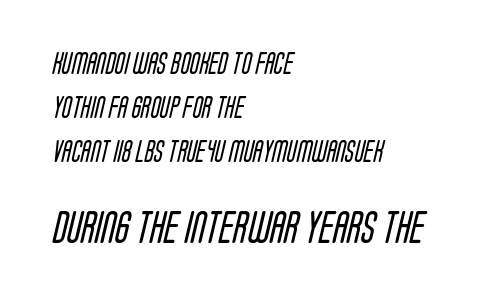
{"serif": "no", "bold": "no", "weight": "regular", "width": "condensed", "stroke_contrast": "low", "x_height": "large", "monospaced": "no", "underline": "no", "align": "left", "line_spacing": "loose", "line_spacing_ratio": 2.0, "letter_spacing": "normal", "letter_spacing_em": 0.0, "larger_block": "second", "size_ratio": 1.5, "glyph_px": 33}
